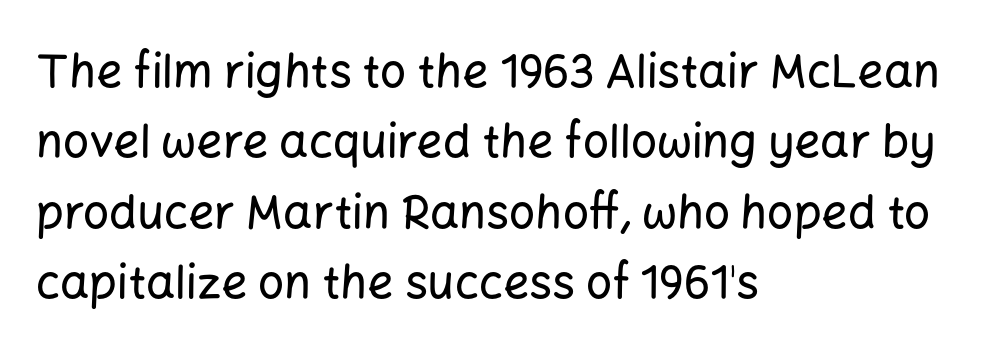
In terms of posture, this sample is upright. The passage shown stacks its lines at a standard gap. There is no visible air inserted between adjacent glyphs. Varying glyph widths throughout — classic text-font behaviour.
